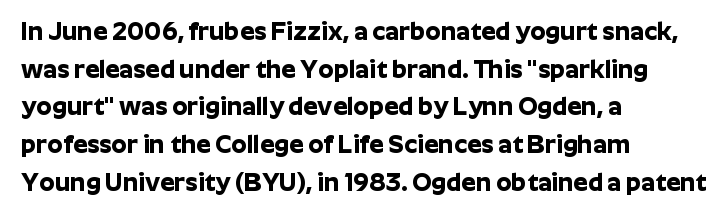
The image shows 25 px bold type, upright; set left-aligned, normal line spacing (1.51x), normal letter spacing, not underlined.
